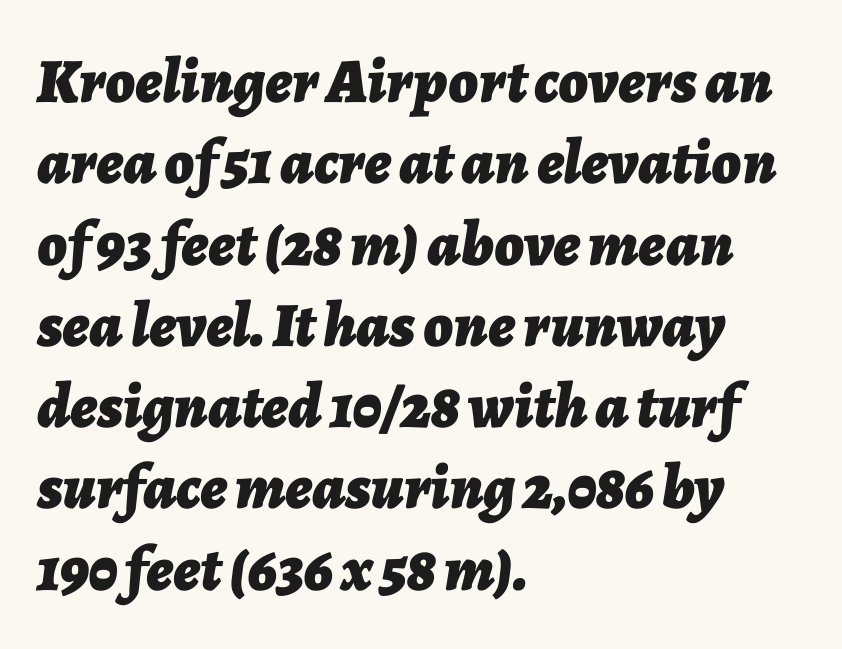
Is this a fixed-width face? No — the glyphs have proportional, varying widths. A bare baseline throughout the passage. Leftover space on each line is placed entirely after the last word. These lines carry a lot of weight — the face is fully bold. You could call the tracking neutral — neither tight nor loose. Rendered with sloped, italic letterforms.
